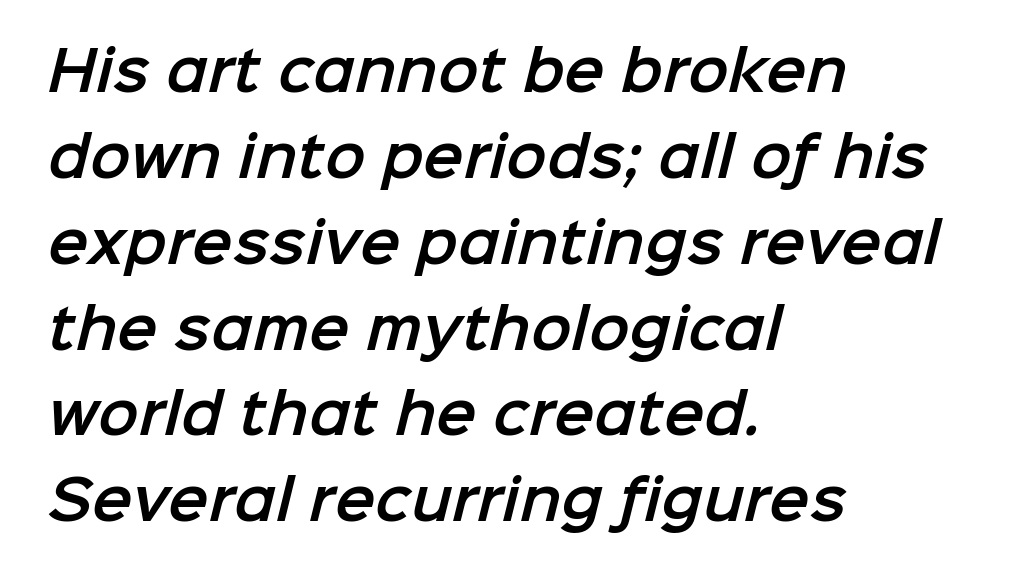
Q: Is the typeface a serif or a sans-serif typeface? A: Sans-serif.
Q: Is the text underlined? A: No.
Q: How is the paragraph aligned? A: Left-aligned.
Q: Is the spacing between letters normal or unusually wide? A: Normal.
Q: Is the spacing between lines tight, normal or loose? A: Normal.
Q: Width (condensed, normal, or wide)? A: Normal.
Q: Stroke contrast? A: Low.
Q: x-height? A: Medium.
Q: Monospaced? A: No.
